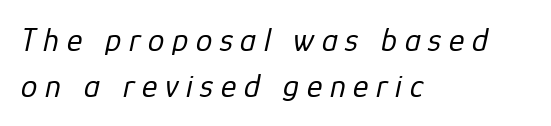
Q: Is the text bold? A: No.
Q: Is the text italic (slanted)? A: Yes, it leans right by about 12 degrees.
Q: Is the text underlined? A: No.
Q: How is the paragraph aligned? A: Left-aligned.
Q: Is the spacing between letters normal or unusually wide? A: Unusually wide.
Q: Is the spacing between lines tight, normal or loose? A: Normal.
Q: Width (condensed, normal, or wide)? A: Normal.
Q: Stroke contrast? A: Low.
Q: x-height? A: Medium.
Q: Monospaced? A: No.
